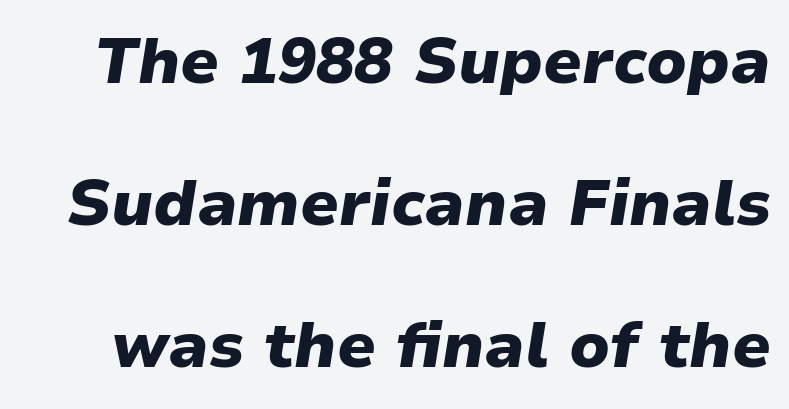
The image shows 64 px heavy type, italic (leaning right); set loose line spacing (2.22x), normal letter spacing, not underlined; low stroke contrast and a medium x-height.
